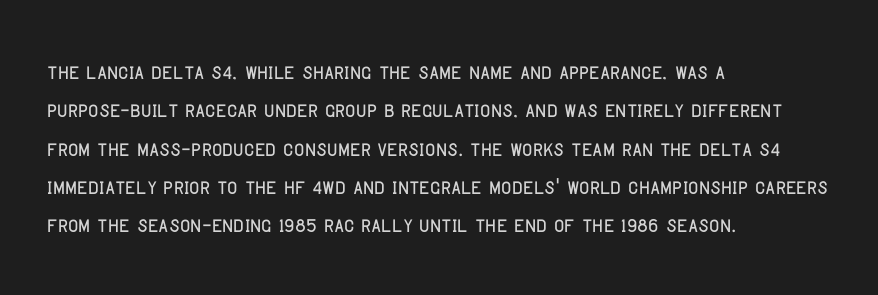
Q: Is the text italic (slanted)? A: No, it is upright.
Q: Is the typeface a serif or a sans-serif typeface? A: Sans-serif.
Q: Is the text underlined? A: No.
Q: How is the paragraph aligned? A: Left-aligned.
Q: Is the spacing between letters normal or unusually wide? A: Normal.
Q: Is the spacing between lines tight, normal or loose? A: Normal.
Q: Width (condensed, normal, or wide)? A: Condensed.
Q: Stroke contrast? A: Low.
Q: x-height? A: Large.
Q: Monospaced? A: No.
